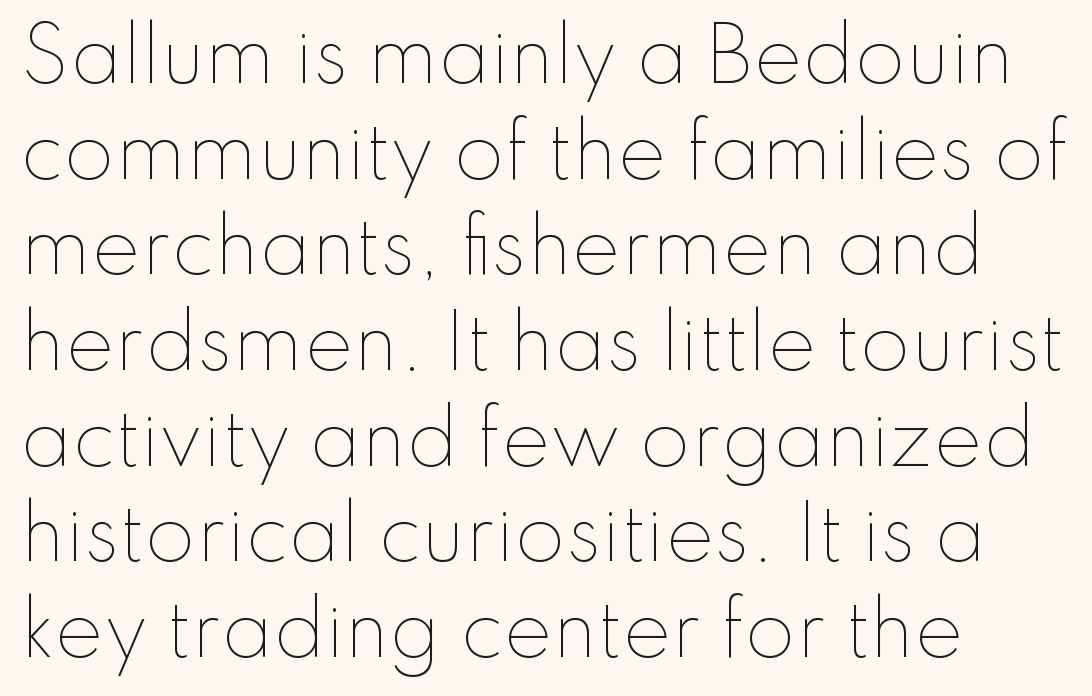
Q: Is the text bold? A: No.
Q: Is the text italic (slanted)? A: No, it is upright.
Q: Is the text underlined? A: No.
Q: How is the paragraph aligned? A: Left-aligned.
Q: Is the spacing between letters normal or unusually wide? A: Normal.
Q: Is the spacing between lines tight, normal or loose? A: Normal.
Q: Width (condensed, normal, or wide)? A: Normal.
Q: Stroke contrast? A: Low.
Q: x-height? A: Small.
Q: Monospaced? A: No.
